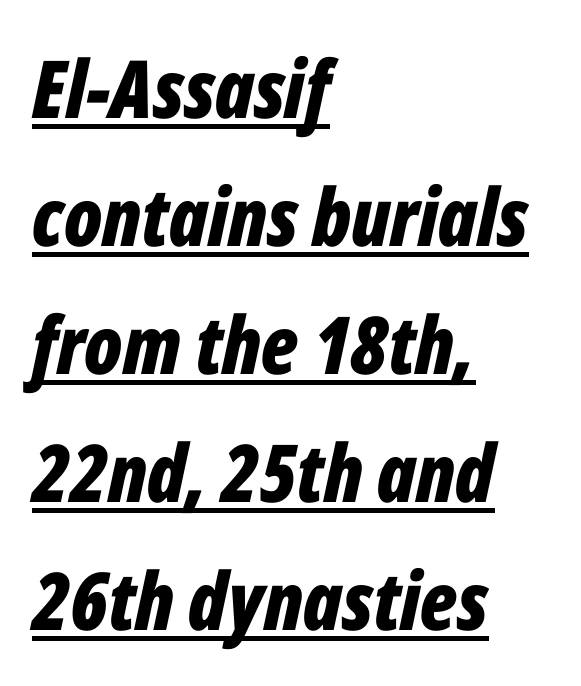
The line-height multiplier appears to be the usual default. A student would call this left alignment; a typographer would say flush left, rag right. When letters slant like this, we call the style italic. Characters follow at the spacing the type designer built in. These lines are rendered in a variable-pitch font.
